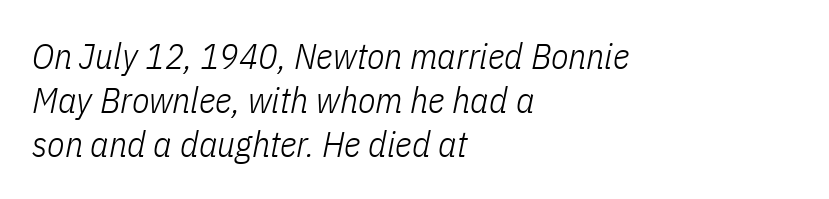
The image shows 36 px light, condensed type, italic (leaning right); set left-aligned, line spacing 1.22x, normal letter spacing, not underlined; low stroke contrast and a medium x-height.
